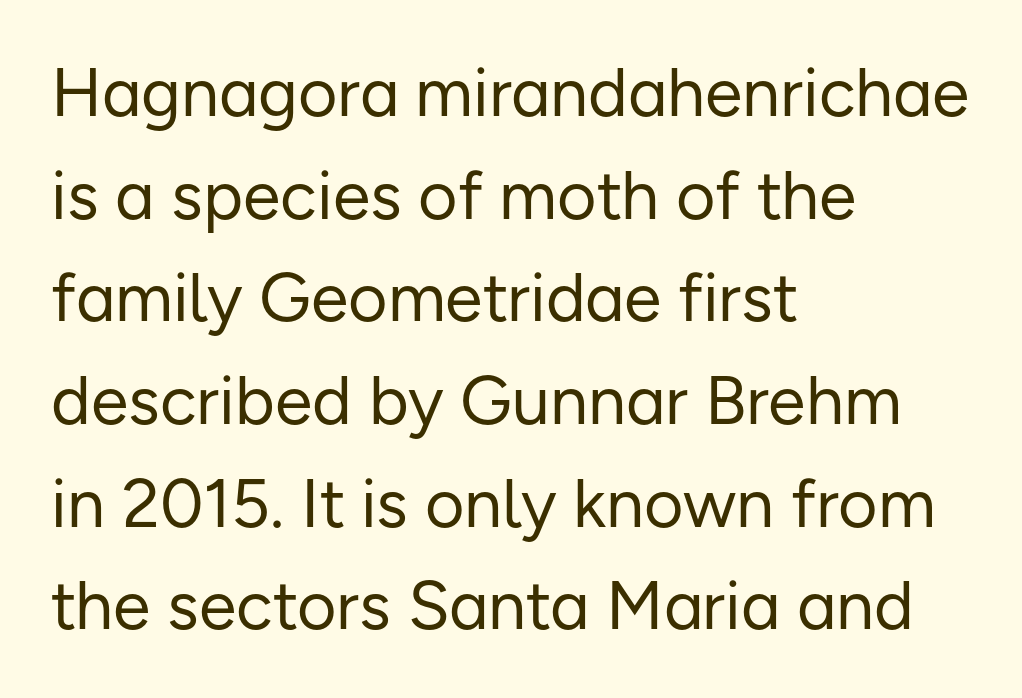
The zone under the glyphs is completely vacant. The rows are spaced the way most documents space them. The type sits square on the baseline with zero lean. The paragraph shown leans on its left margin.
